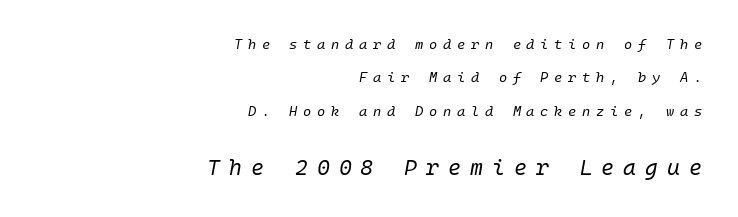
Look at the tracking — it's clearly loosened, letters drifting apart. The passage shown is not bold in any degree. Line endings align vertically; line beginnings do not. The glyphs are unaccompanied by any horizontal stroke below them.
